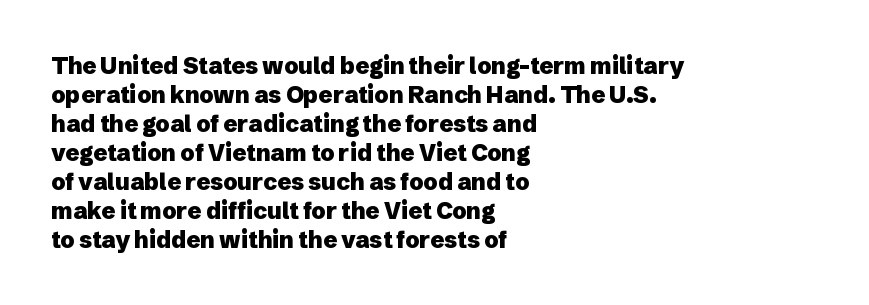
The image shows 23 px bold type, upright; set left-aligned, normal line spacing (1.26x), normal letter spacing, not underlined.
